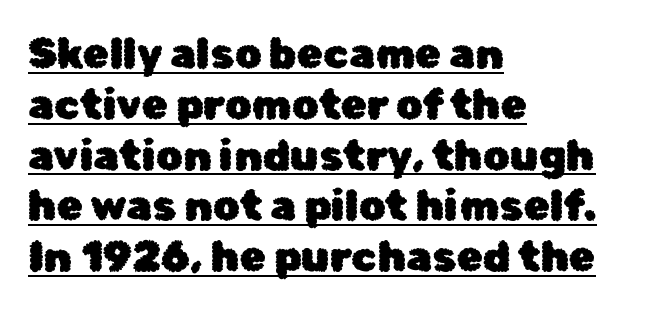
{"serif": "no", "italic": "no", "width": "normal", "stroke_contrast": "low", "x_height": "medium", "monospaced": "no", "underline": "yes", "align": "left", "line_spacing_ratio": 1.21, "letter_spacing": "normal", "letter_spacing_em": 0.0, "glyph_px": 42}
